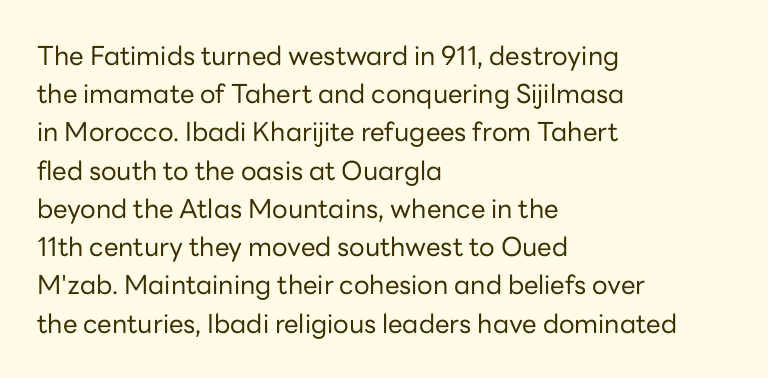
The vertical gap from one line to the next is medium. Quick note: underline off. The characters are drawn with everyday or finer stroke widths. A typesetter would mark this as roman, not italic. Caption: multi-line text, flush left, ragged right.
